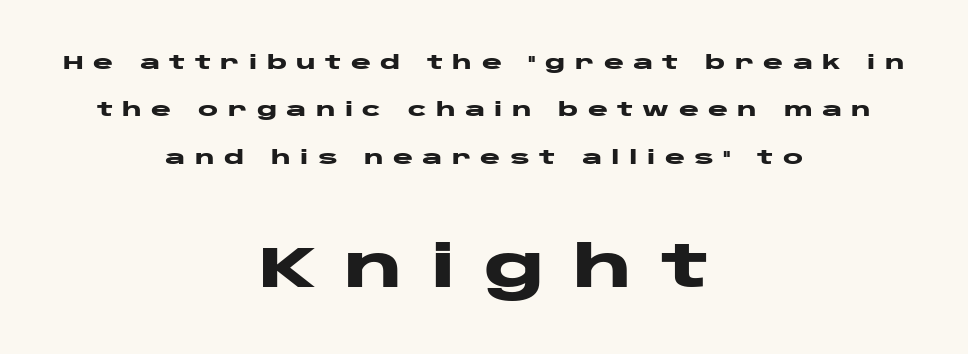
The image shows 57 px heavy, wide sans-serif type, upright; set centered, loose line spacing (2.49x), unusually wide letter spacing (+0.49 em), not underlined; the second (bottom) block is 3.0x larger; low stroke contrast and a large x-height.
